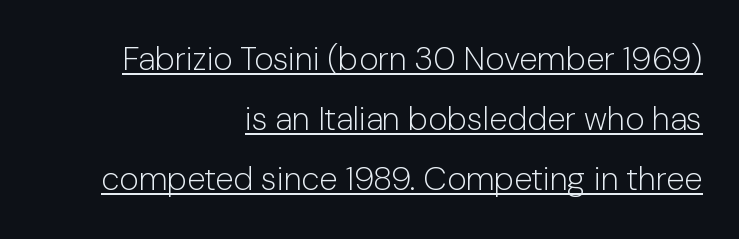
{"serif": "no", "italic": "no", "bold": "no", "weight": "light", "width": "normal", "stroke_contrast": "low", "x_height": "medium", "monospaced": "no", "underline": "yes", "align": "right", "line_spacing_ratio": 1.82, "letter_spacing": "normal", "letter_spacing_em": 0.0, "glyph_px": 33}
